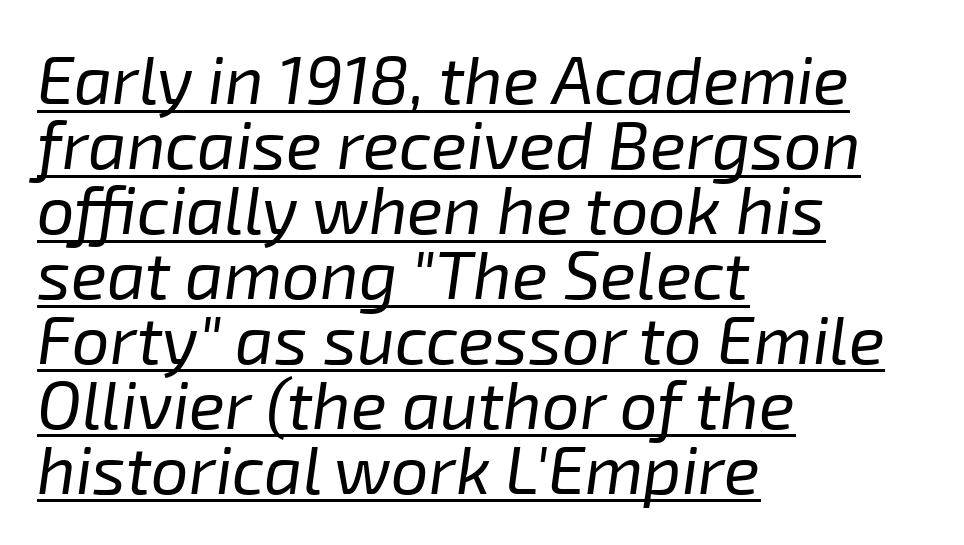
The image shows 67 px regular-weight type, italic (leaning right); set left-aligned, tight line spacing (0.97x), normal letter spacing, underlined; low stroke contrast and a medium x-height.
